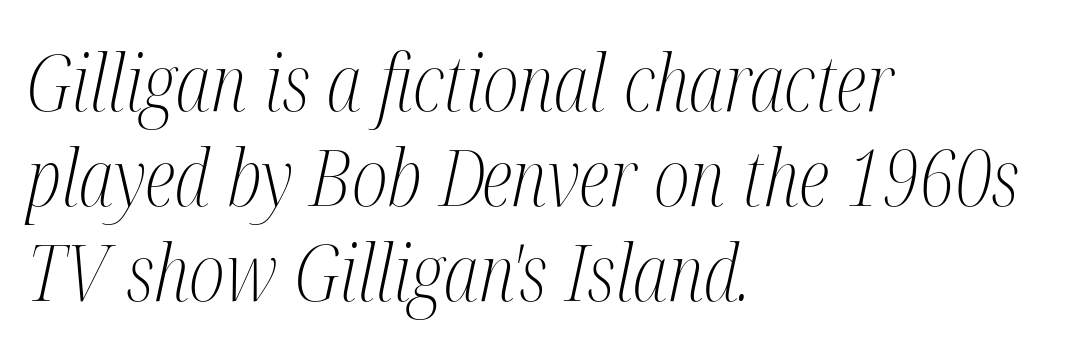
Think of a printed novel: that variable character pitch is what you see here. I'd call this a serif setting — the letters wear small feet. Slanted lettering throughout. Tracking here is standard; glyphs follow each other at the usual distance.
